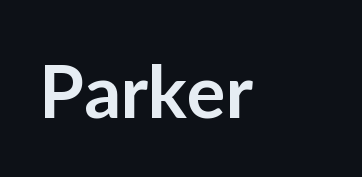
Unlike italic type, these characters show no tilt at all. Looks like regular typesetting: each glyph gets only the width it needs. Type style note: lacks serifs. Characters follow at the spacing the type designer built in. Only glyphs here, with clear space below each row.
